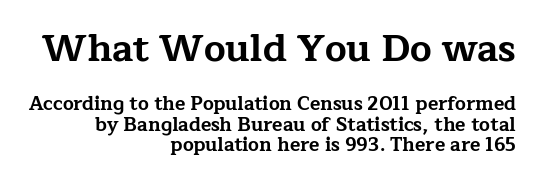
{"serif": "yes", "italic": "no", "bold": "yes", "weight": "bold", "width": "wide", "stroke_contrast": "low", "x_height": "medium", "monospaced": "no", "underline": "no", "align": "right", "line_spacing": "tight", "line_spacing_ratio": 1.08, "letter_spacing": "normal", "letter_spacing_em": 0.0, "larger_block": "first", "size_ratio": 2.0, "glyph_px": 38}
